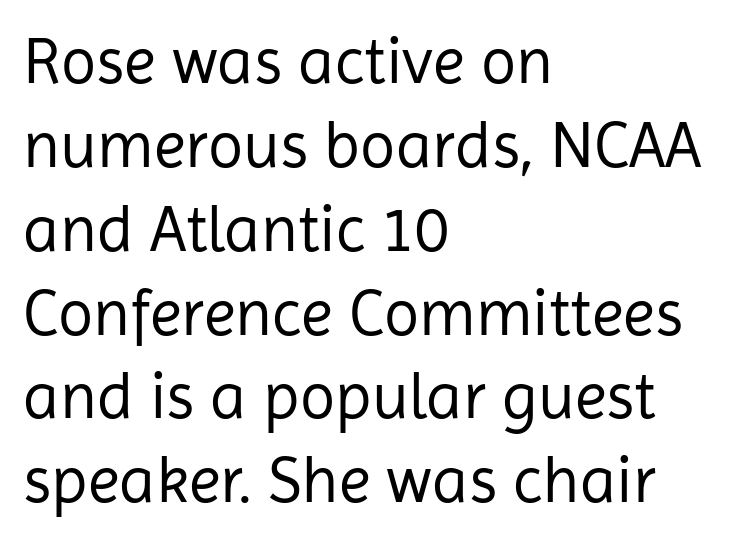
Baseline-to-baseline distance is the conventional proportion of letter height. Leftover space on each line is placed entirely after the last word. If you drew a line through each stem, it would be perfectly vertical. Descender tails drop into unmarked territory. Is this a sans? Yes — the strokes have no serifs. Proportional: the letters do not fall into vertical columns.
